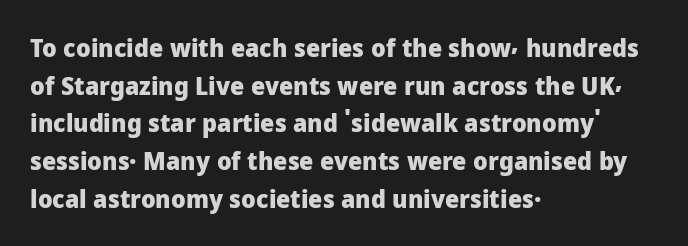
Q: Is the text bold? A: Yes.
Q: Is the text italic (slanted)? A: No, it is upright.
Q: Is the text underlined? A: No.
Q: How is the paragraph aligned? A: Left-aligned.
Q: Is the spacing between letters normal or unusually wide? A: Normal.
Q: Is the spacing between lines tight, normal or loose? A: Normal.
